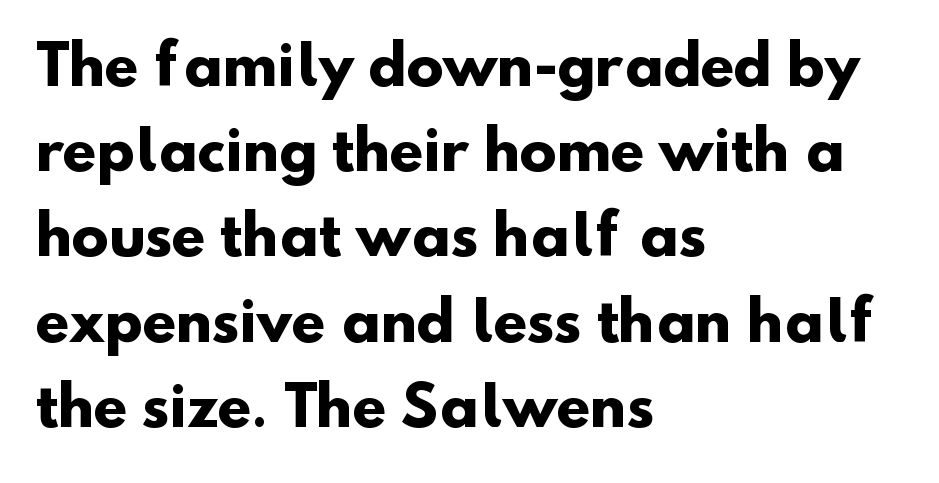
The image shows 55 px heavy sans-serif type; set left-aligned, normal line spacing (1.55x), normal letter spacing, not underlined; low stroke contrast and a small x-height.
